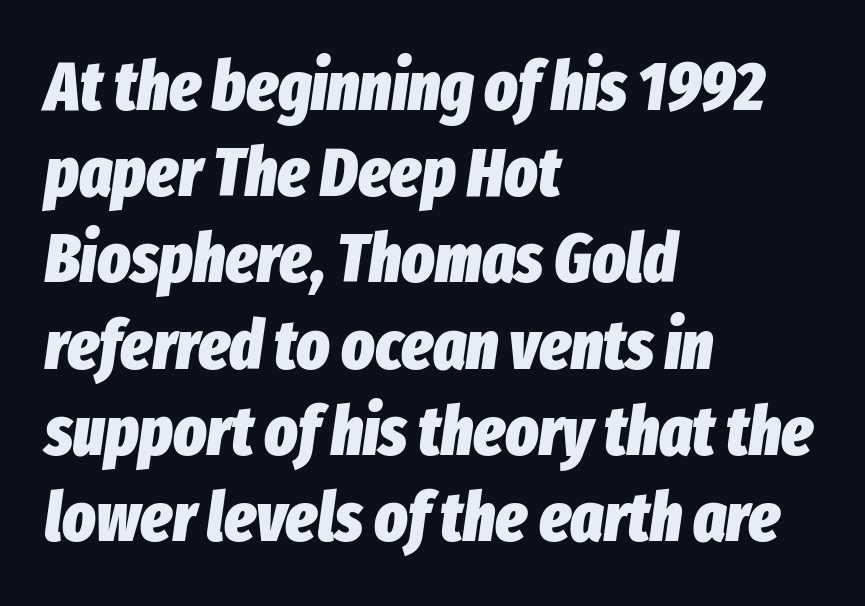
{"italic": "yes", "lean": "right", "slant_degrees": 8, "bold": "yes", "weight": "heavy", "width": "condensed", "stroke_contrast": "low", "x_height": "medium", "monospaced": "no", "underline": "no", "align": "left", "line_spacing": "normal", "line_spacing_ratio": 1.25, "letter_spacing": "normal", "letter_spacing_em": 0.0, "glyph_px": 69}
